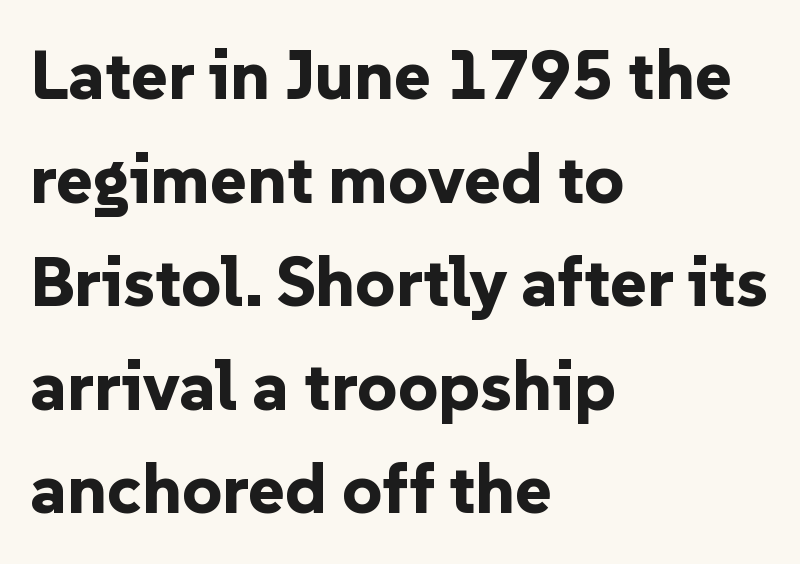
Descenders hang freely into open space. Each word holds together tightly as a unit, with standard inter-letter gaps. This sample uses a sans-serif face. Spacing verdict: proportional, widths tailored to each character.
